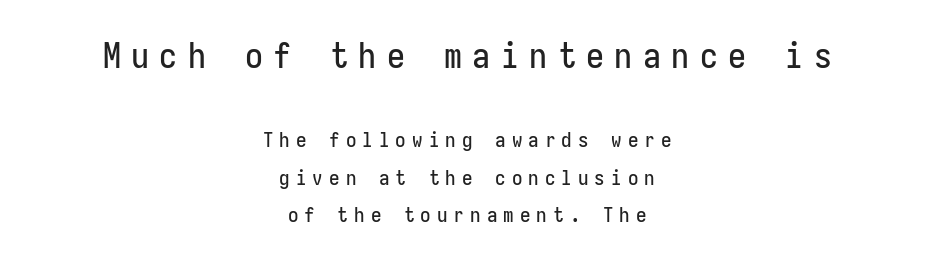
The image shows 36 px condensed sans-serif type, upright; set centered, line spacing 1.79x, unusually wide letter spacing (+0.29 em), not underlined; the first (top) block is 1.71x larger; low stroke contrast and a medium x-height.
